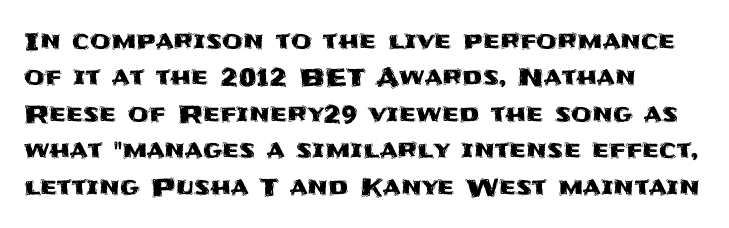
A normal amount of white space separates one row of letters from the next. Is there any slant? The stems are plumb. Nobody touched the tracking dial on this one. Quick note: underline off.
